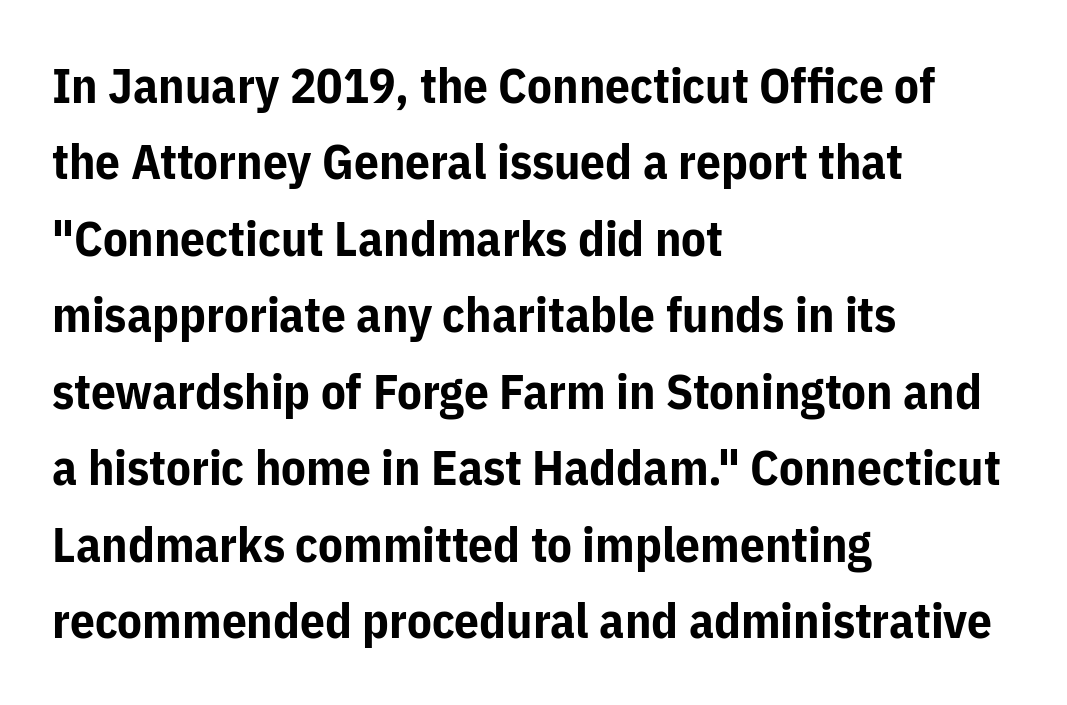
Q: Is the text bold? A: Yes.
Q: Is the text italic (slanted)? A: No, it is upright.
Q: Is the typeface a serif or a sans-serif typeface? A: Sans-serif.
Q: Is the text underlined? A: No.
Q: How is the paragraph aligned? A: Left-aligned.
Q: Is the spacing between letters normal or unusually wide? A: Normal.
Q: Is the spacing between lines tight, normal or loose? A: Normal.
Q: Width (condensed, normal, or wide)? A: Normal.
Q: Stroke contrast? A: Low.
Q: x-height? A: Medium.
Q: Monospaced? A: No.
